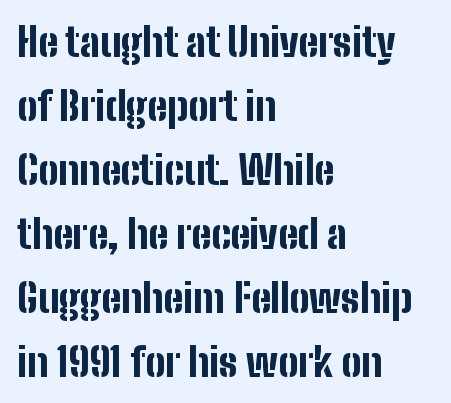
{"serif": "no", "italic": "no", "bold": "yes", "weight": "bold", "width": "condensed", "stroke_contrast": "low", "x_height": "medium", "monospaced": "no", "underline": "no", "align": "left", "line_spacing": "normal", "line_spacing_ratio": 1.6, "letter_spacing": "normal", "letter_spacing_em": 0.0, "glyph_px": 40}
